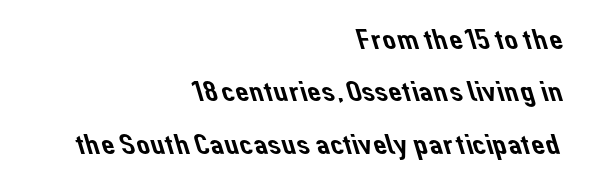
The image shows 30 px sans-serif type; set right-aligned, line spacing 1.75x, normal letter spacing, not underlined; low stroke contrast and a medium x-height.
